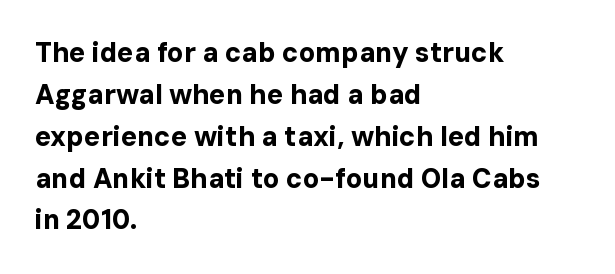
The image shows 27 px bold type, upright; set left-aligned, normal line spacing (1.55x), normal letter spacing, not underlined.
